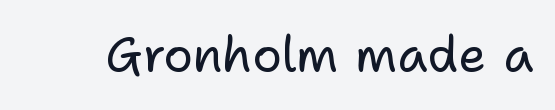
The image shows 49 px regular-weight sans-serif type, upright; set normal letter spacing, not underlined; low stroke contrast and a medium x-height.
